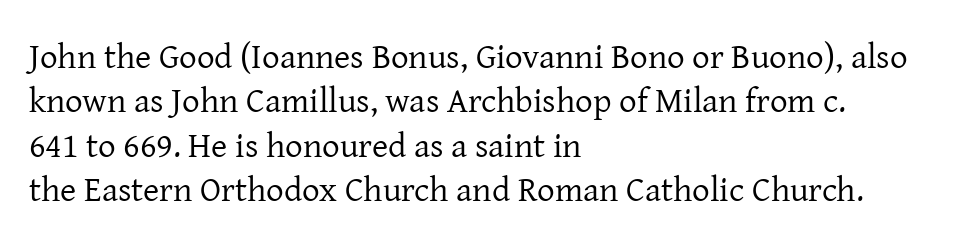
Q: Is the text bold? A: No.
Q: Is the text italic (slanted)? A: No, it is upright.
Q: Is the typeface a serif or a sans-serif typeface? A: Serif.
Q: Is the text underlined? A: No.
Q: How is the paragraph aligned? A: Left-aligned.
Q: Is the spacing between letters normal or unusually wide? A: Normal.
Q: Is the spacing between lines tight, normal or loose? A: Normal.
Q: Width (condensed, normal, or wide)? A: Normal.
Q: Stroke contrast? A: Low.
Q: x-height? A: Medium.
Q: Monospaced? A: No.
